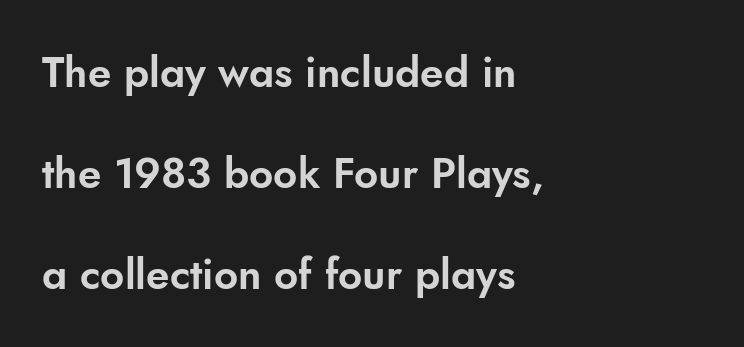
One-word summary of the alignment: left. Posture: vertical. A typesetter would label this face a sans. Words appear dense and cohesive because spacing is normal. Each row of text sits above clean, open space.
